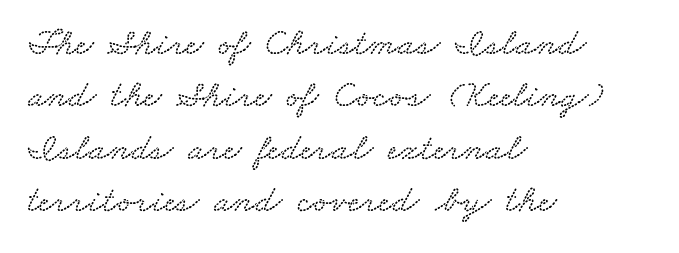
The image shows 38 px wide type; set left-aligned, normal line spacing (1.38x), normal letter spacing, not underlined; low stroke contrast and a small x-height.
